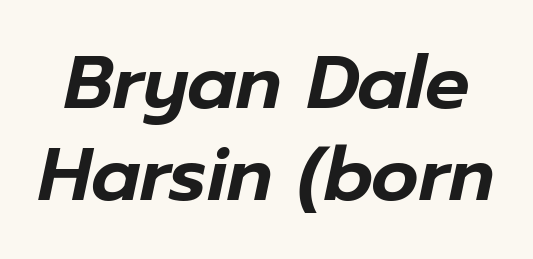
Q: Is the text italic (slanted)? A: Yes, it leans right by about 12 degrees.
Q: Is the text underlined? A: No.
Q: Is the spacing between letters normal or unusually wide? A: Normal.
Q: Width (condensed, normal, or wide)? A: Normal.
Q: Stroke contrast? A: Low.
Q: x-height? A: Medium.
Q: Monospaced? A: No.
